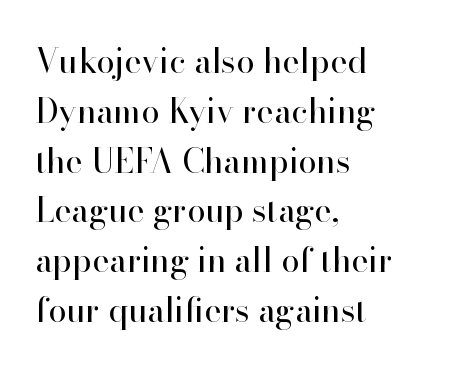
Q: Is the text bold? A: No.
Q: Is the text italic (slanted)? A: No, it is upright.
Q: Is the typeface a serif or a sans-serif typeface? A: Serif.
Q: Is the text underlined? A: No.
Q: How is the paragraph aligned? A: Left-aligned.
Q: Is the spacing between letters normal or unusually wide? A: Normal.
Q: Is the spacing between lines tight, normal or loose? A: Normal.
Q: Width (condensed, normal, or wide)? A: Normal.
Q: Stroke contrast? A: High.
Q: x-height? A: Small.
Q: Monospaced? A: No.
